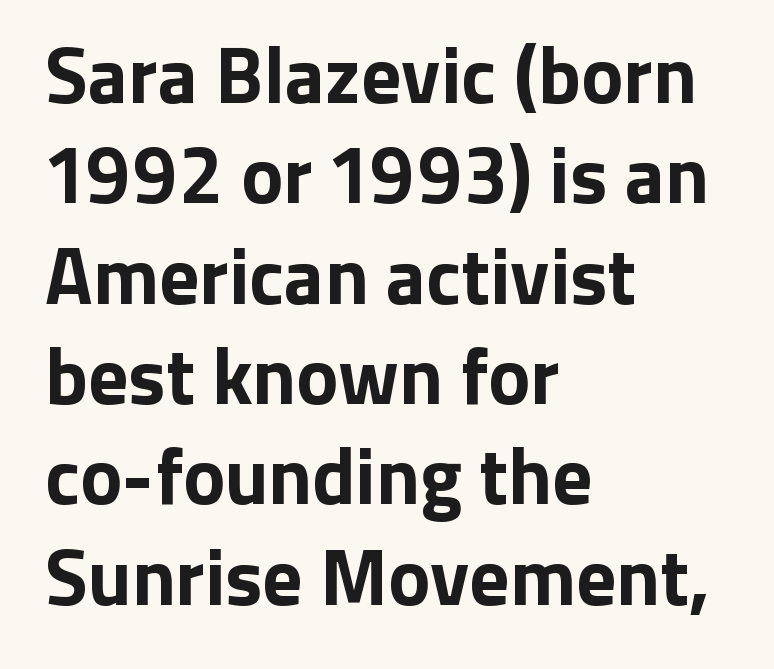
The image shows 79 px bold sans-serif type, upright; set left-aligned, normal line spacing (1.27x), normal letter spacing, not underlined; low stroke contrast and a medium x-height.
